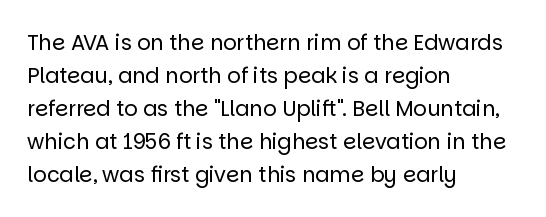
Q: Is the text bold? A: No.
Q: Is the text italic (slanted)? A: No, it is upright.
Q: Is the text underlined? A: No.
Q: How is the paragraph aligned? A: Left-aligned.
Q: Is the spacing between letters normal or unusually wide? A: Normal.
Q: Is the spacing between lines tight, normal or loose? A: Normal.
